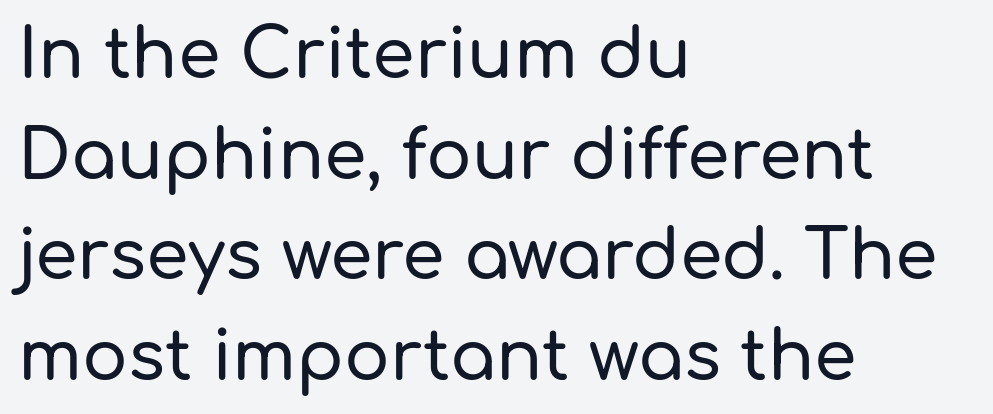
Q: Is the text italic (slanted)? A: No, it is upright.
Q: Is the typeface a serif or a sans-serif typeface? A: Sans-serif.
Q: Is the text underlined? A: No.
Q: How is the paragraph aligned? A: Left-aligned.
Q: Is the spacing between letters normal or unusually wide? A: Normal.
Q: Is the spacing between lines tight, normal or loose? A: Normal.
Q: Width (condensed, normal, or wide)? A: Normal.
Q: Stroke contrast? A: Low.
Q: x-height? A: Medium.
Q: Monospaced? A: No.
